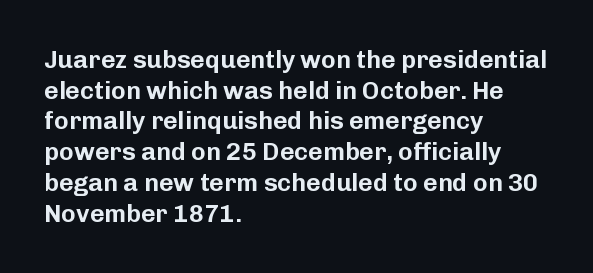
Which margin do the lines hug? The left one — the right edge is uneven. Bare-footed words on every line. Here the glyphs are tracked normally, forming tight word shapes. Does the lettering tilt? It doesn't — this is upright.
